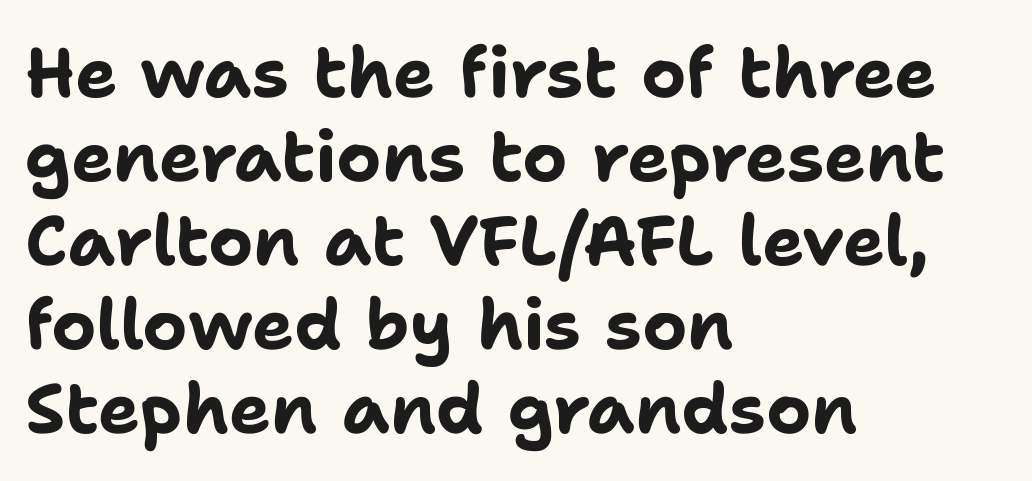
Q: Is the text bold? A: Yes.
Q: Is the text italic (slanted)? A: No, it is upright.
Q: Is the typeface a serif or a sans-serif typeface? A: Sans-serif.
Q: Is the text underlined? A: No.
Q: How is the paragraph aligned? A: Left-aligned.
Q: Is the spacing between letters normal or unusually wide? A: Normal.
Q: Width (condensed, normal, or wide)? A: Normal.
Q: Stroke contrast? A: Low.
Q: x-height? A: Medium.
Q: Monospaced? A: No.
